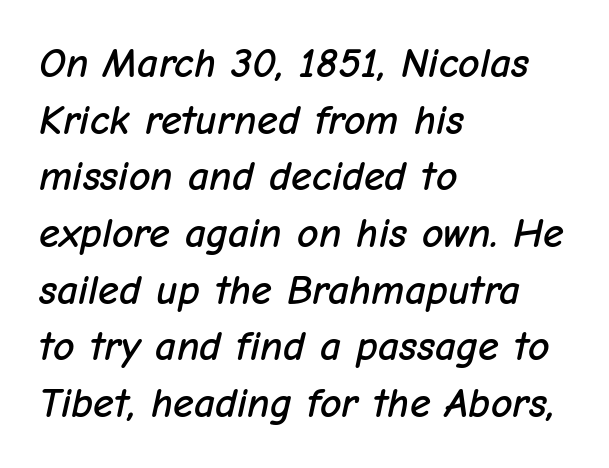
Q: Is the text italic (slanted)? A: Yes, it leans right by about 12 degrees.
Q: Is the text underlined? A: No.
Q: How is the paragraph aligned? A: Left-aligned.
Q: Is the spacing between letters normal or unusually wide? A: Normal.
Q: Is the spacing between lines tight, normal or loose? A: Normal.
Q: Width (condensed, normal, or wide)? A: Normal.
Q: Stroke contrast? A: Low.
Q: x-height? A: Medium.
Q: Monospaced? A: No.
